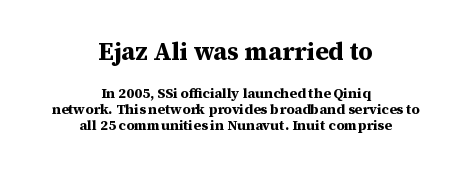
The upper block of text is set noticeably larger than the block beneath it. Nothing unusual about the tracking: characters are spaced as the font intends. Italic: no, the glyphs are upright roman. Regarding leading, the lines here are crowded together.
